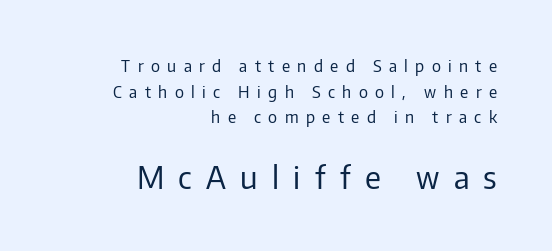
{"serif": "no", "italic": "no", "bold": "no", "weight": "regular", "width": "normal", "stroke_contrast": "low", "x_height": "medium", "monospaced": "no", "underline": "no", "align": "right", "line_spacing": "normal", "line_spacing_ratio": 1.6, "letter_spacing": "wide", "letter_spacing_em": 0.46, "larger_block": "second", "size_ratio": 1.94, "glyph_px": 31}
